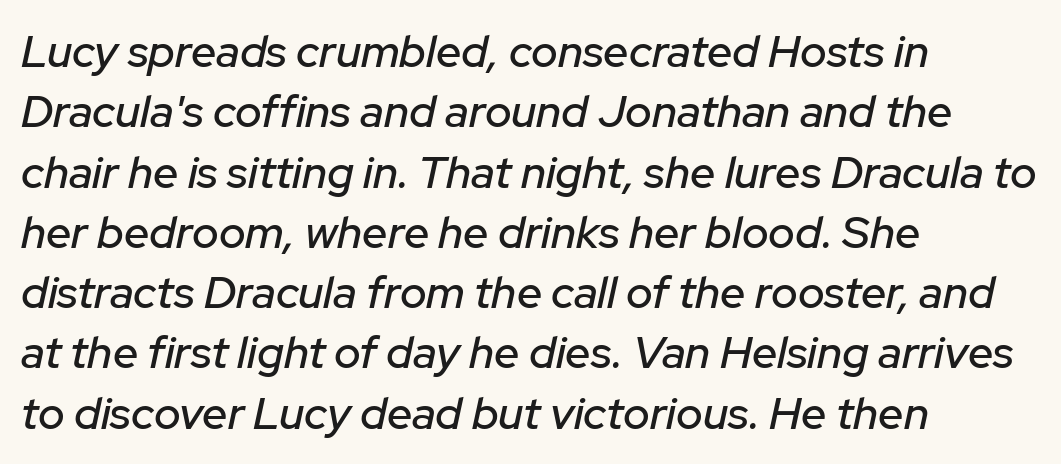
Q: Is the text italic (slanted)? A: Yes, it leans right by about 12 degrees.
Q: Is the text underlined? A: No.
Q: How is the paragraph aligned? A: Left-aligned.
Q: Is the spacing between letters normal or unusually wide? A: Normal.
Q: Is the spacing between lines tight, normal or loose? A: Normal.
Q: Width (condensed, normal, or wide)? A: Normal.
Q: Stroke contrast? A: Low.
Q: x-height? A: Medium.
Q: Monospaced? A: No.
